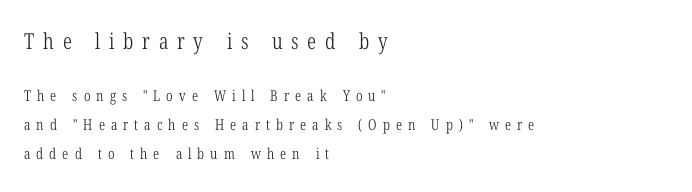
{"italic": "no", "bold": "no", "underline": "no", "align": "left", "line_spacing": "loose", "line_spacing_ratio": 1.94, "letter_spacing": "wide", "letter_spacing_em": 0.4, "larger_block": "first", "size_ratio": 1.47, "glyph_px": 22}
